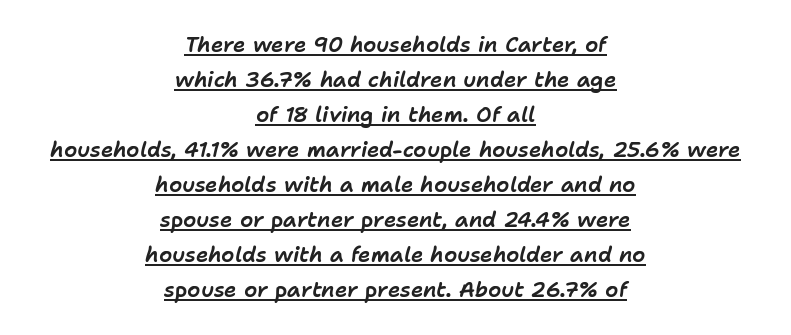
Glance below the letters and you will spot a drawn line. The horizontal fit of the characters is conventional and even. Does the leading feel generous? No, just average. The specimen reads as italic at a glance. One-word summary of the alignment: center.
